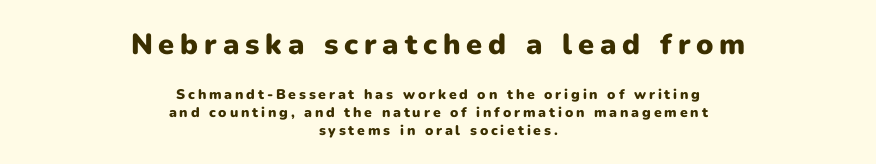
No feet cap the strokes, marking this as sans-serif type. What weight is shown? A full bold with thick strokes. Underline: absent. Reading down the column, the eye jumps a familiar distance to each next line. Loose tracking; the words dissolve into strings of separated letters. Character size in the leading block exceeds that of the trailing block.
